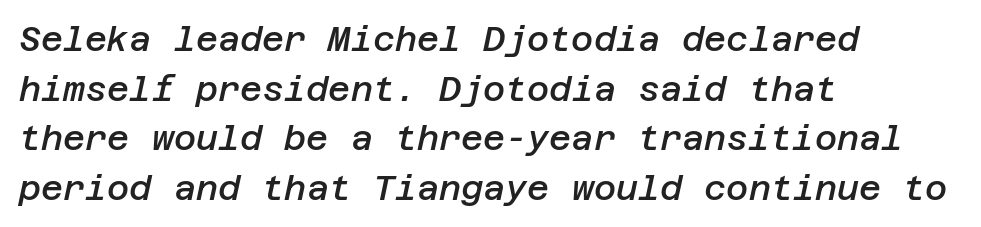
{"italic": "yes", "lean": "right", "slant_degrees": 12, "bold": "semi", "weight": "semibold", "width": "normal", "stroke_contrast": "low", "x_height": "large", "underline": "no", "align": "left", "line_spacing": "normal", "line_spacing_ratio": 1.46, "letter_spacing": "normal", "letter_spacing_em": 0.0, "glyph_px": 34}
